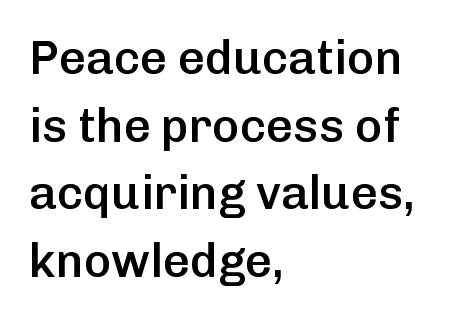
The image shows 47 px semibold sans-serif type, upright; set left-aligned, normal line spacing (1.44x), normal letter spacing, not underlined; low stroke contrast and a medium x-height.
